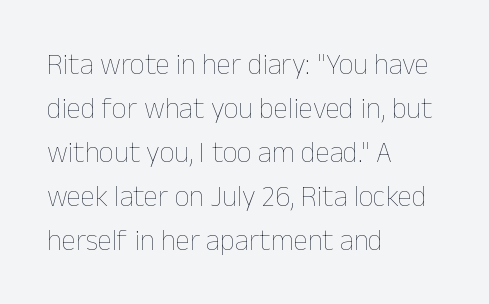
The image shows 29 px thin type, upright; set left-aligned, normal line spacing (1.52x), normal letter spacing, not underlined; low stroke contrast and a medium x-height.
